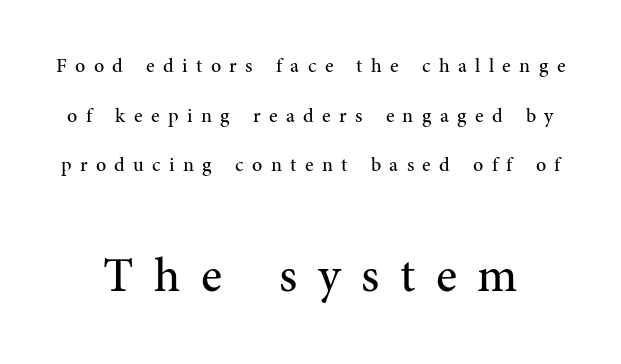
{"serif": "yes", "italic": "no", "bold": "no", "weight": "regular", "width": "normal", "stroke_contrast": "medium", "x_height": "medium", "monospaced": "no", "underline": "no", "line_spacing": "loose", "line_spacing_ratio": 2.48, "letter_spacing": "wide", "letter_spacing_em": 0.42, "larger_block": "second", "size_ratio": 2.45, "glyph_px": 49}
